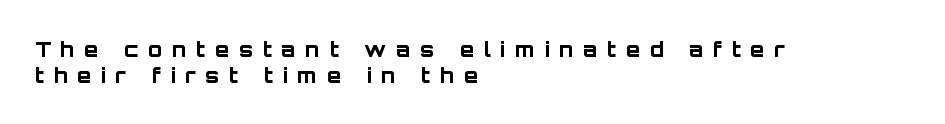
The image shows 21 px bold type, upright; set left-aligned, line spacing 1.23x, unusually wide letter spacing (+0.45 em), not underlined.
